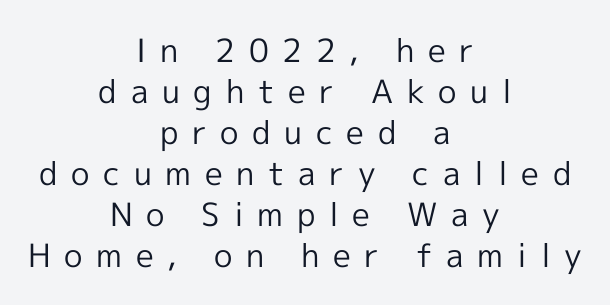
The image shows 32 px regular-weight sans-serif type, upright; set centered, normal line spacing (1.28x), unusually wide letter spacing (+0.43 em), not underlined; a medium x-height.
